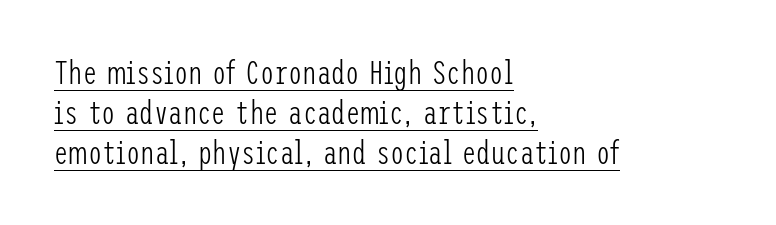
The face looks like a standard text weight, possibly lighter. Standard letterfit; no display-style spreading of the glyphs. The letters stand straight up with perfectly vertical stems. The ragged edge is on the right, which tells us the setting is flush left.
